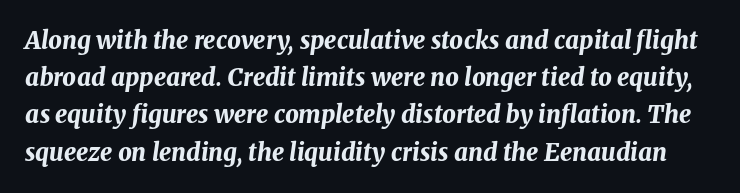
{"italic": "yes", "lean": "right", "slant_degrees": 8, "bold": "yes", "underline": "no", "line_spacing": "normal", "line_spacing_ratio": 1.55, "letter_spacing": "normal", "letter_spacing_em": 0.0, "glyph_px": 24}
